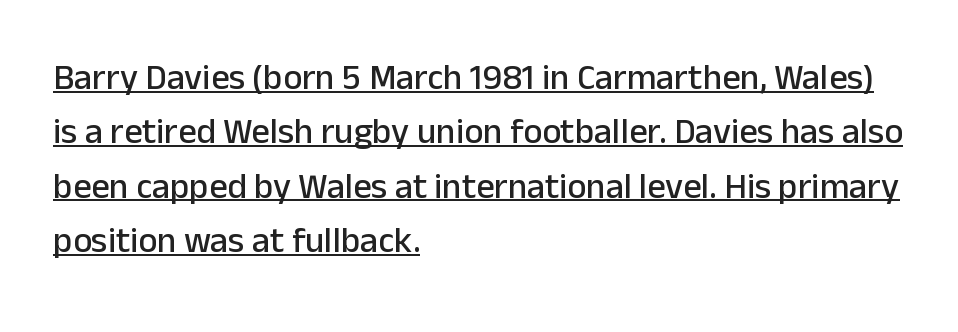
Q: Is the text italic (slanted)? A: No, it is upright.
Q: Is the typeface a serif or a sans-serif typeface? A: Sans-serif.
Q: Is the text underlined? A: Yes.
Q: How is the paragraph aligned? A: Left-aligned.
Q: Is the spacing between letters normal or unusually wide? A: Normal.
Q: Is the spacing between lines tight, normal or loose? A: Normal.
Q: Width (condensed, normal, or wide)? A: Normal.
Q: Stroke contrast? A: Low.
Q: x-height? A: Medium.
Q: Monospaced? A: No.
